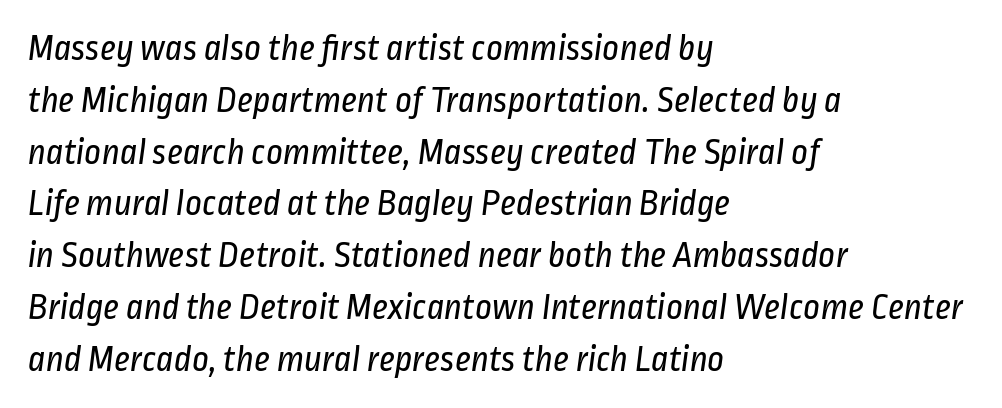
How are the letters spaced? Ordinarily, with no added tracking. The text was rendered using a sans face with plain stroke endings. No chunkiness to these letters — they're not bold. Notice how the passage keeps a crisp vertical edge on the left only. Interline gaps are of average width in this sample. Here the designer chose a conventional face with non-uniform glyph widths.
